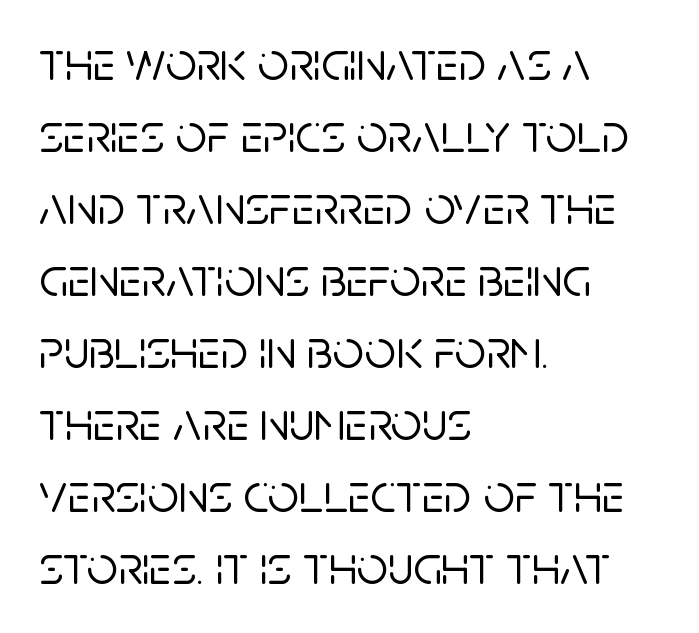
Honestly, the letter spacing is just normal — you wouldn't notice it. Visually the block forms a straight wall on the left and a jagged coastline on the right. These lines were composed using upright roman letters. The letters advance in unequal steps, a hallmark of proportional type. Letterform terminals end flat and unadorned throughout the passage. Notice how descenders clear the ascenders below comfortably — that's standard leading.
